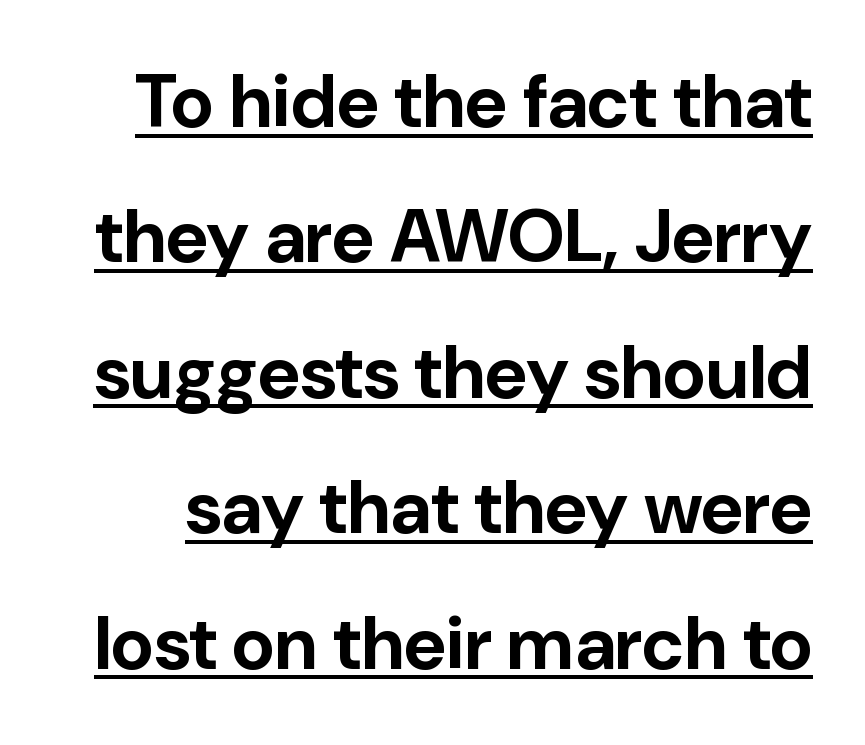
{"serif": "no", "italic": "no", "bold": "yes", "weight": "bold", "width": "normal", "stroke_contrast": "low", "x_height": "medium", "monospaced": "no", "underline": "yes", "line_spacing_ratio": 1.83, "letter_spacing": "normal", "letter_spacing_em": 0.0, "glyph_px": 74}
